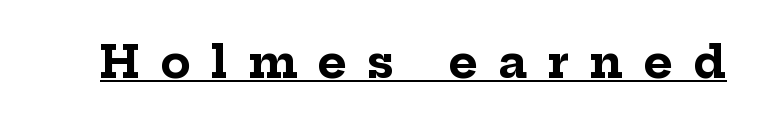
Note the varied advance widths — an 'i' is clearly narrower than an 'm'. You'd pick this weight for a headline — it's a proper bold. This sample carries an underscore along the baseline area. In terms of letterform style, serifs are clearly present. A typesetter would call this heavily tracked-out type. Italic? Not at all — the glyphs are vertical.
